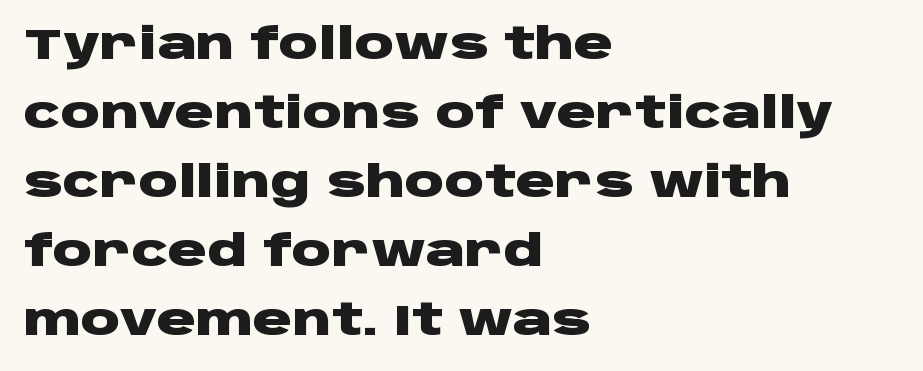
The face used here is proportionally spaced, like ordinary book or web type. Line starts are locked; line ends wander. Plenty of ink on the page — the face is bold. Observe the ordinary spacing: letters are neighbours, not strangers.
